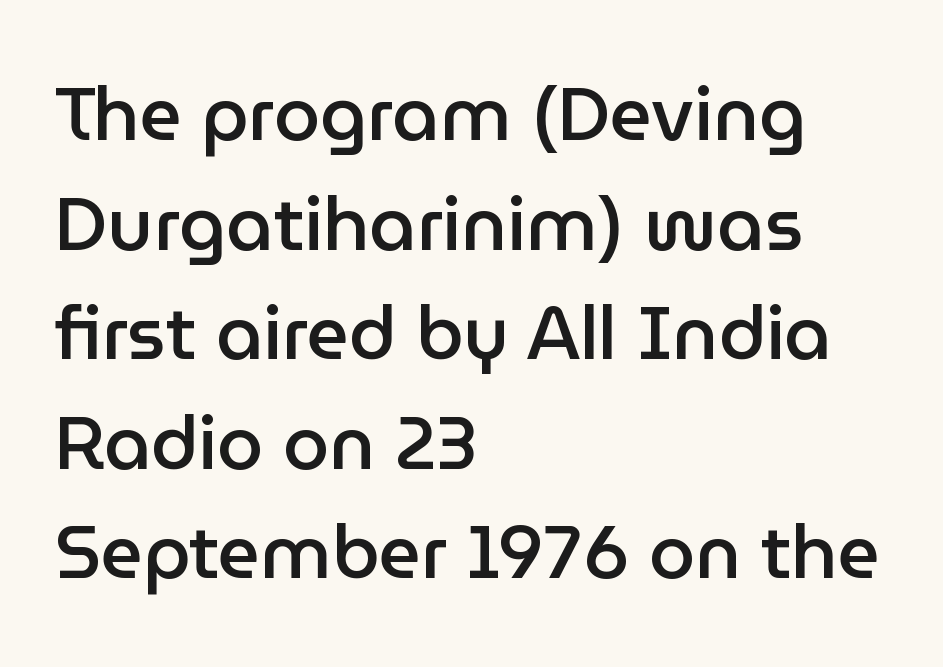
A typesetter would call this zero additional tracking. Casual observation: everything's shoved over to the left. Posture: vertical. Horizontal bands of white between lines are of average thickness.
